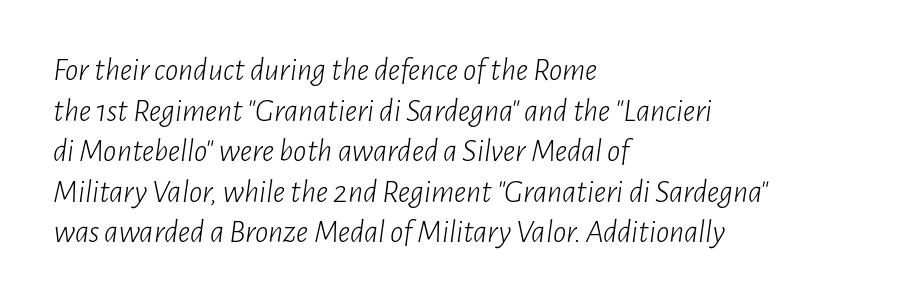
{"italic": "yes", "lean": "right", "slant_degrees": 7, "bold": "no", "weight": "light", "width": "condensed", "stroke_contrast": "low", "x_height": "medium", "monospaced": "no", "underline": "no", "align": "left", "line_spacing_ratio": 1.23, "letter_spacing": "normal", "letter_spacing_em": 0.0, "glyph_px": 33}
